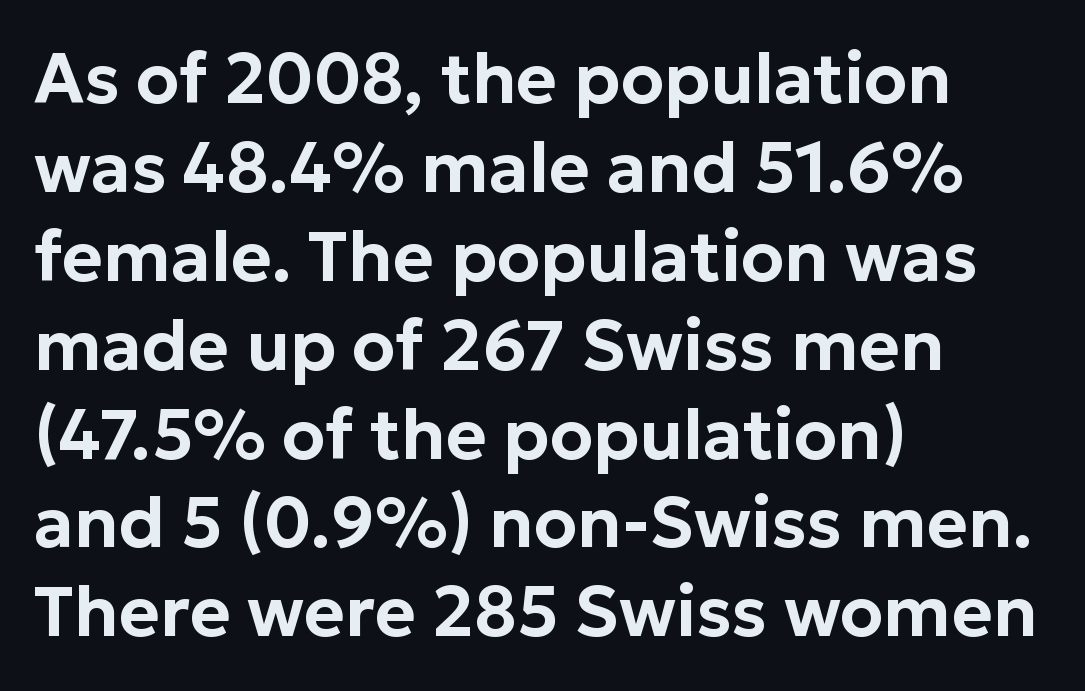
Q: Is the text italic (slanted)? A: No, it is upright.
Q: Is the typeface a serif or a sans-serif typeface? A: Sans-serif.
Q: Is the text underlined? A: No.
Q: How is the paragraph aligned? A: Left-aligned.
Q: Is the spacing between letters normal or unusually wide? A: Normal.
Q: Is the spacing between lines tight, normal or loose? A: Normal.
Q: Width (condensed, normal, or wide)? A: Normal.
Q: Stroke contrast? A: Low.
Q: x-height? A: Medium.
Q: Monospaced? A: No.
